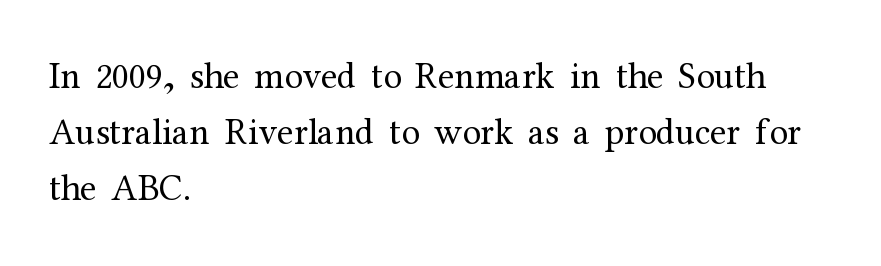
The face used here is proportionally spaced, like ordinary book or web type. Heft: none added — not bold. In terms of letterspacing, this is plain default setting. Check under the words: just untouched page. These lines sit exactly where default settings would place them. If you drew a ruler down the left edge, every line would touch it.
